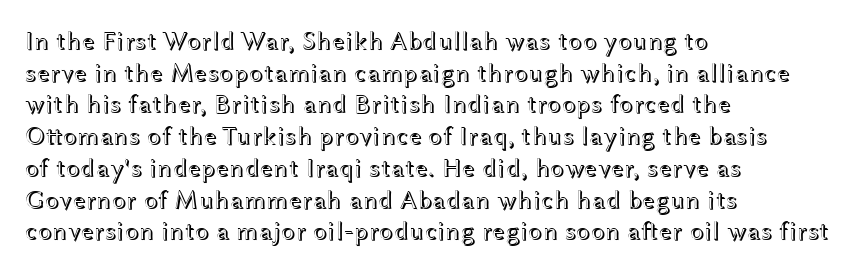
The lettering stays uniformly vertical, giving the passage a roman look. The baseline area is clear. The setting favours the left margin, as ordinary paragraphs usually do. These lines keep a tight, regular rhythm from letter to letter.
